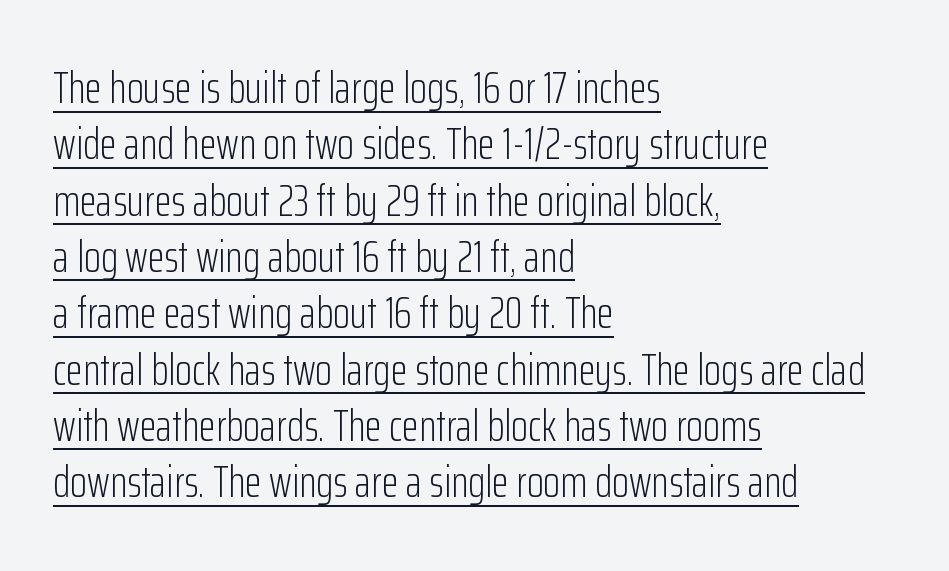
{"serif": "no", "italic": "no", "bold": "no", "weight": "light", "width": "condensed", "stroke_contrast": "low", "x_height": "medium", "monospaced": "no", "underline": "yes", "align": "left", "line_spacing": "normal", "line_spacing_ratio": 1.28, "letter_spacing": "normal", "letter_spacing_em": 0.0, "glyph_px": 44}
